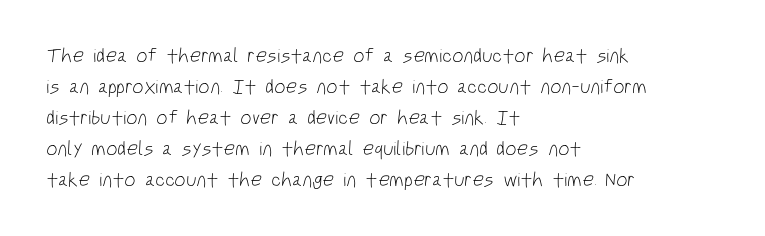
Lines of text with bare space underneath. The vertical gap from one line to the next is medium. Horizontal alignment here is leftward, the default for most running prose. Students, note that the glyphs here touch the page at normal intervals. This reads as an unemphasized weight, regular at the heaviest.
